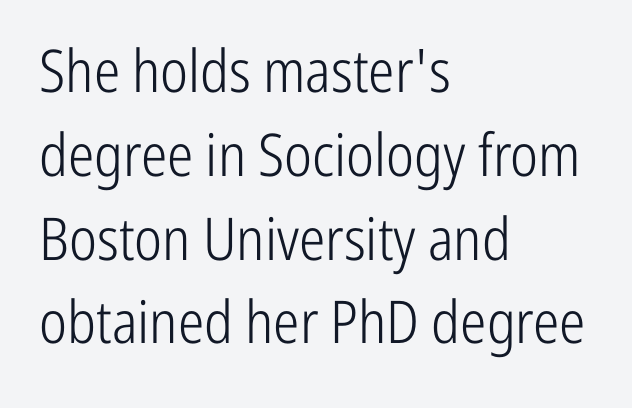
Q: Is the text bold? A: No.
Q: Is the text italic (slanted)? A: No, it is upright.
Q: Is the typeface a serif or a sans-serif typeface? A: Sans-serif.
Q: Is the text underlined? A: No.
Q: How is the paragraph aligned? A: Left-aligned.
Q: Is the spacing between letters normal or unusually wide? A: Normal.
Q: Is the spacing between lines tight, normal or loose? A: Normal.
Q: Width (condensed, normal, or wide)? A: Condensed.
Q: Stroke contrast? A: Low.
Q: x-height? A: Medium.
Q: Monospaced? A: No.
